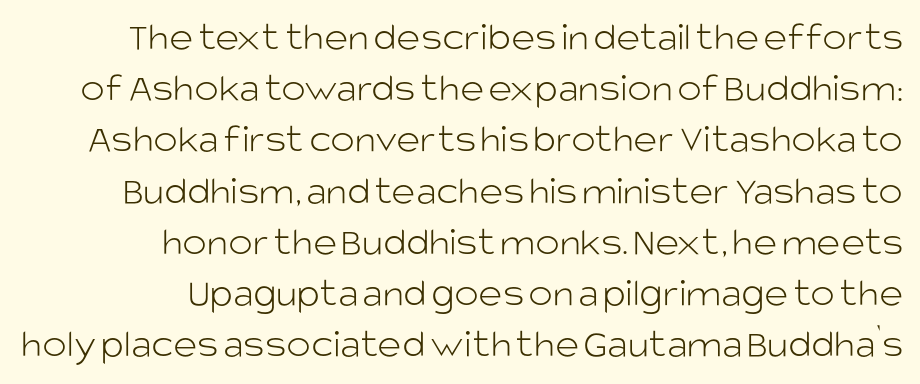
Q: Is the text bold? A: No.
Q: Is the text italic (slanted)? A: No, it is upright.
Q: Is the typeface a serif or a sans-serif typeface? A: Sans-serif.
Q: Is the text underlined? A: No.
Q: How is the paragraph aligned? A: Right-aligned.
Q: Is the spacing between letters normal or unusually wide? A: Normal.
Q: Is the spacing between lines tight, normal or loose? A: Normal.
Q: Width (condensed, normal, or wide)? A: Normal.
Q: Stroke contrast? A: Low.
Q: x-height? A: Large.
Q: Monospaced? A: No.
